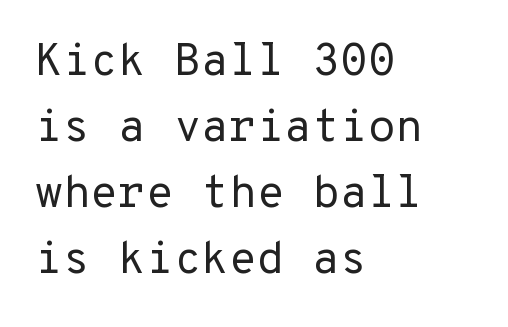
The image shows 45 px regular-weight sans-serif type, upright; set left-aligned, normal line spacing (1.47x), normal letter spacing, not underlined; low stroke contrast and a medium x-height.
